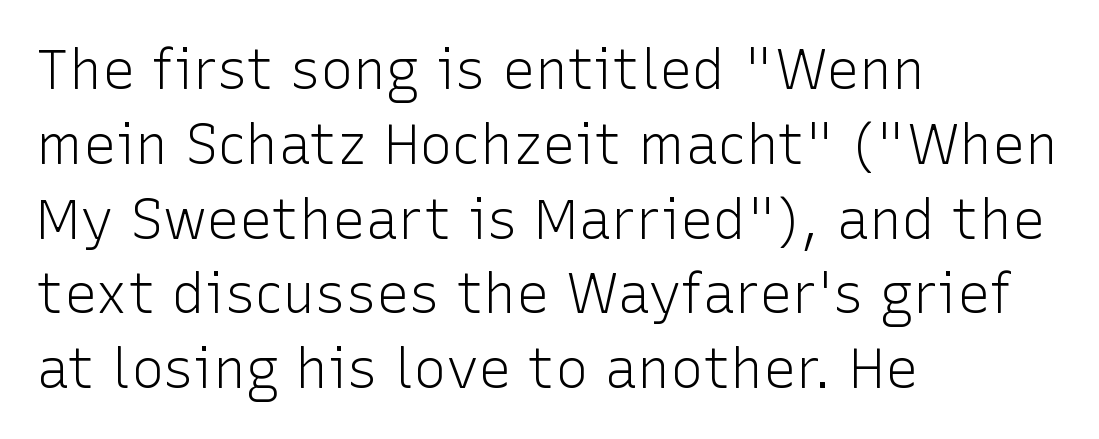
The text was rendered using a sans face with plain stroke endings. The foot of each line stays bare and open. These lines stack with their left ends in a neat column. Heaviness? Minimal to ordinary, like unemphasized prose. Tall strokes in this sample are plumb rather than angled.
